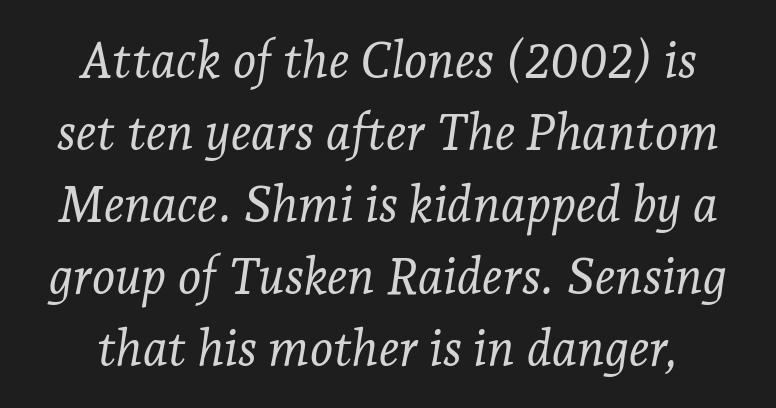
The image shows 50 px light serif type, italic (leaning right); set normal line spacing (1.44x), normal letter spacing, not underlined; low stroke contrast and a medium x-height.
